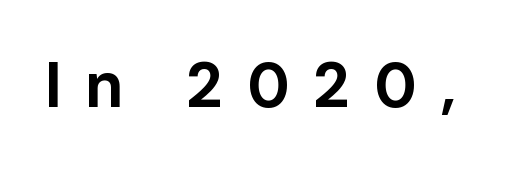
{"serif": "no", "italic": "no", "bold": "yes", "weight": "bold", "width": "normal", "stroke_contrast": "low", "x_height": "medium", "monospaced": "no", "underline": "no", "letter_spacing": "wide", "letter_spacing_em": 0.37, "glyph_px": 63}
